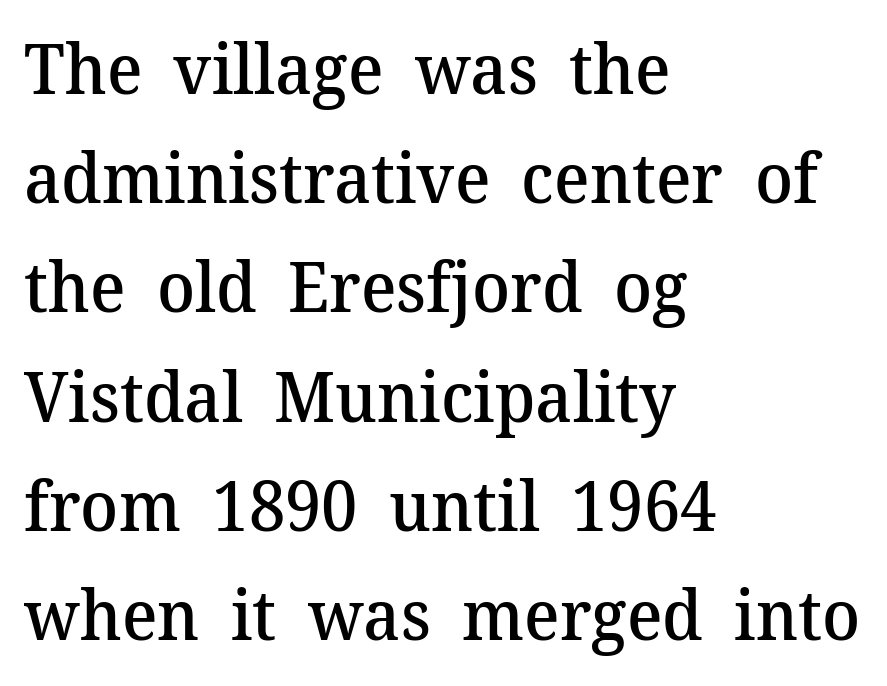
All the whitespace from short lines collects on the right. Is this a fixed-width face? No — the glyphs have proportional, varying widths. A serif font was chosen for this passage. The rendering keeps characters at their native spacing. Vertical strokes here are truly vertical.
